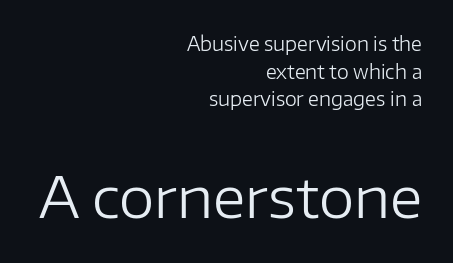
The image shows 57 px regular-weight sans-serif type, upright; set right-aligned, normal line spacing (1.45x), normal letter spacing, not underlined; the second (bottom) block is 3.0x larger; low stroke contrast and a medium x-height.
